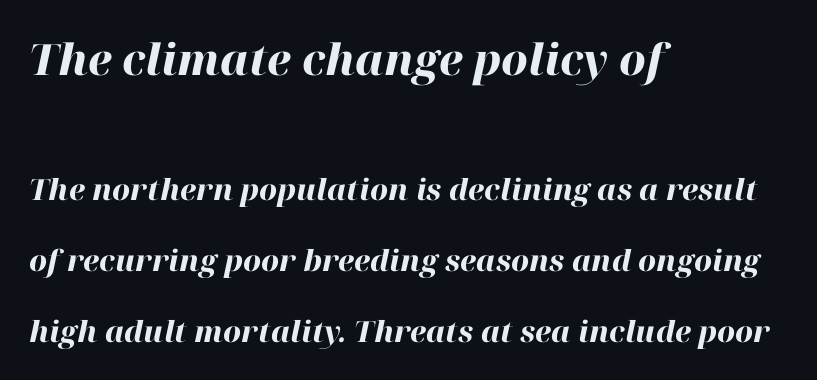
{"italic": "yes", "lean": "right", "slant_degrees": 12, "bold": "yes", "weight": "heavy", "width": "normal", "stroke_contrast": "high", "x_height": "medium", "monospaced": "no", "underline": "no", "align": "left", "line_spacing": "loose", "line_spacing_ratio": 2.45, "letter_spacing": "normal", "letter_spacing_em": 0.0, "larger_block": "first", "size_ratio": 1.48, "glyph_px": 43}
